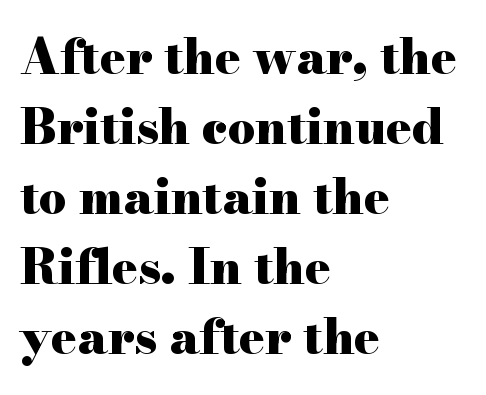
{"serif": "yes", "italic": "no", "bold": "yes", "weight": "heavy", "width": "wide", "stroke_contrast": "high", "x_height": "small", "monospaced": "no", "underline": "no", "align": "left", "line_spacing": "normal", "line_spacing_ratio": 1.46, "letter_spacing": "normal", "letter_spacing_em": 0.0, "glyph_px": 48}
